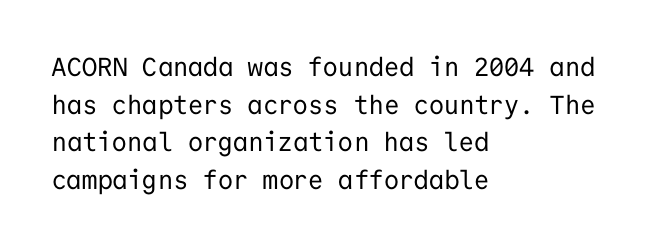
The image shows 26 px text type, upright; set left-aligned, normal line spacing (1.45x), normal letter spacing, not underlined.
